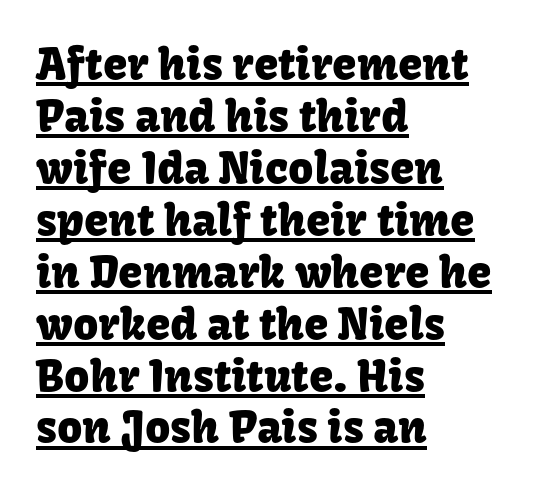
Q: Is the text italic (slanted)? A: No, it is upright.
Q: Is the typeface a serif or a sans-serif typeface? A: Sans-serif.
Q: Is the text underlined? A: Yes.
Q: How is the paragraph aligned? A: Left-aligned.
Q: Is the spacing between letters normal or unusually wide? A: Normal.
Q: Width (condensed, normal, or wide)? A: Normal.
Q: Stroke contrast? A: Low.
Q: x-height? A: Medium.
Q: Monospaced? A: No.
